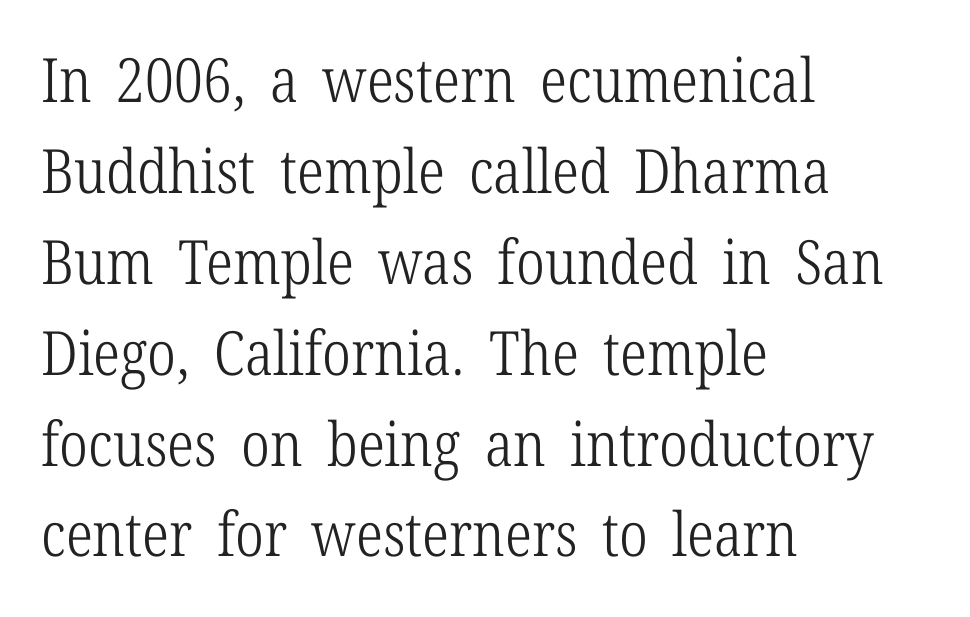
{"serif": "yes", "italic": "no", "bold": "no", "weight": "light", "width": "condensed", "stroke_contrast": "low", "x_height": "medium", "monospaced": "no", "underline": "no", "align": "left", "line_spacing": "normal", "line_spacing_ratio": 1.49, "letter_spacing": "normal", "letter_spacing_em": 0.0, "glyph_px": 61}
